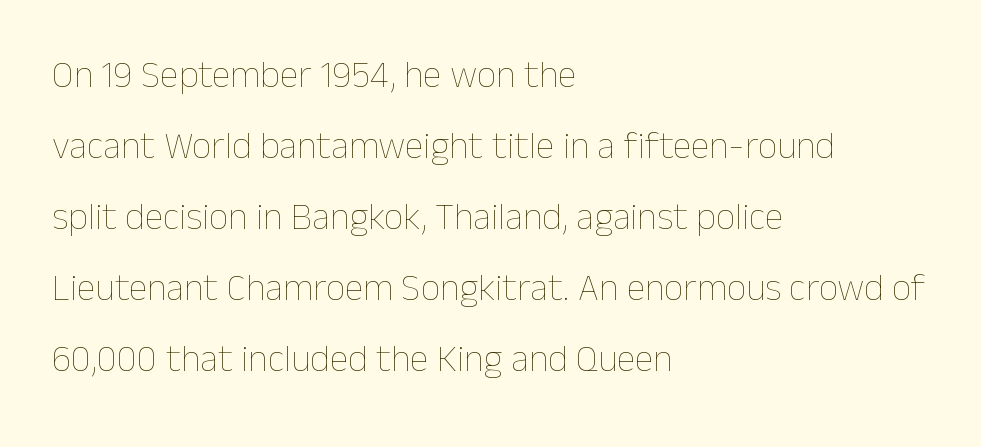
Think of a printed novel: that variable character pitch is what you see here. The compositor pushed each line to the left boundary. Just letters on the line, the space beneath them empty. Characters follow at the spacing the type designer built in.
